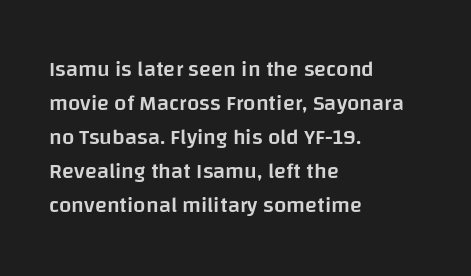
Q: Is the text bold? A: Semi-bold.
Q: Is the text italic (slanted)? A: No, it is upright.
Q: Is the text underlined? A: No.
Q: How is the paragraph aligned? A: Left-aligned.
Q: Is the spacing between letters normal or unusually wide? A: Normal.
Q: Is the spacing between lines tight, normal or loose? A: Normal.
